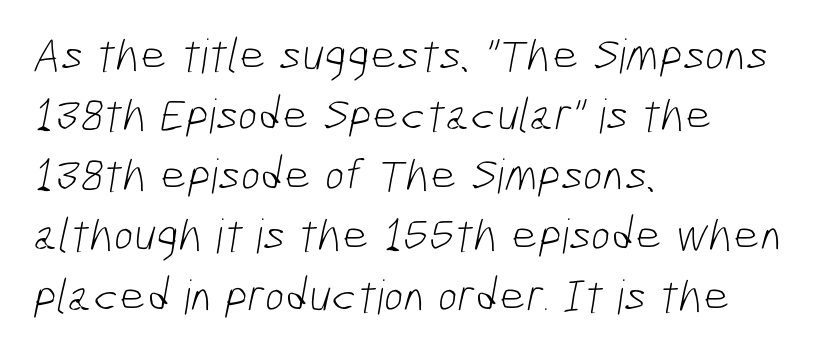
Baseline-to-baseline distance is the conventional proportion of letter height. Students, note that the glyphs here touch the page at normal intervals. The space directly below the letters is spotless. The font family rendered here belongs to the sans-serif group.
